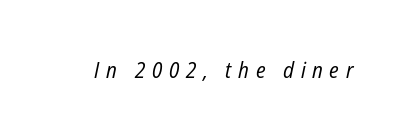
The image shows 22 px text type, italic (leaning right); set unusually wide letter spacing (+0.3 em), not underlined.
